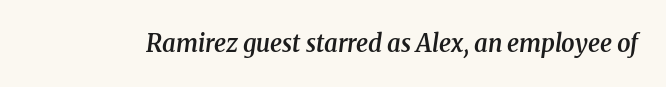
{"italic": "yes", "lean": "right", "slant_degrees": 8, "bold": "semi", "underline": "no", "letter_spacing": "normal", "letter_spacing_em": 0.0, "glyph_px": 24}
